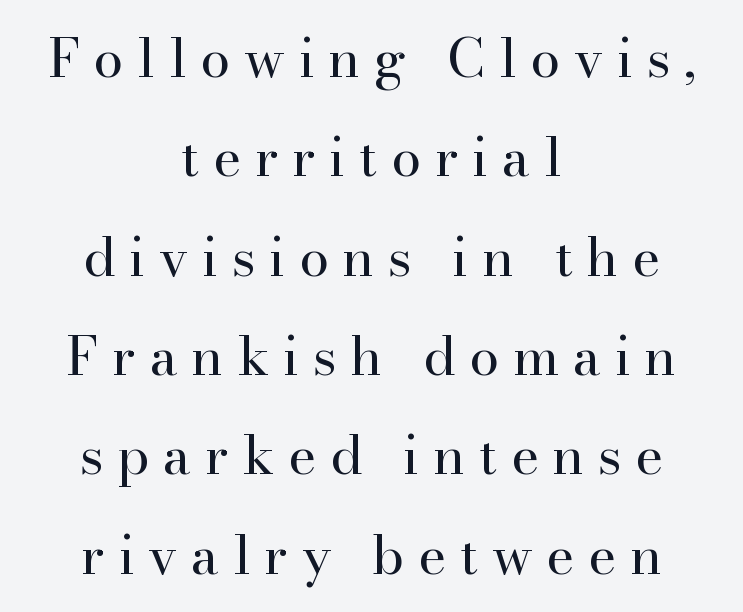
Q: Is the text bold? A: No.
Q: Is the text italic (slanted)? A: No, it is upright.
Q: Is the typeface a serif or a sans-serif typeface? A: Serif.
Q: Is the text underlined? A: No.
Q: How is the paragraph aligned? A: Centered.
Q: Is the spacing between letters normal or unusually wide? A: Unusually wide.
Q: Width (condensed, normal, or wide)? A: Normal.
Q: Stroke contrast? A: High.
Q: x-height? A: Small.
Q: Monospaced? A: No.
